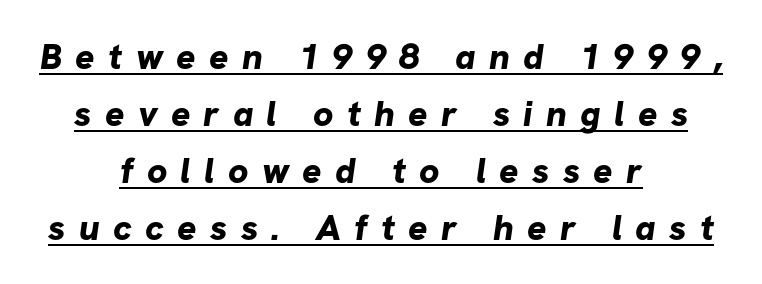
{"serif": "no", "bold": "yes", "weight": "bold", "width": "normal", "stroke_contrast": "low", "x_height": "medium", "monospaced": "no", "underline": "yes", "align": "center", "line_spacing": "normal", "line_spacing_ratio": 1.58, "letter_spacing": "wide", "letter_spacing_em": 0.37, "glyph_px": 36}
